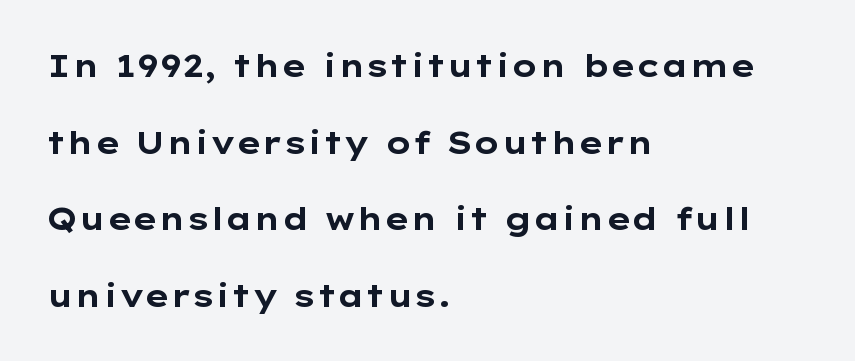
{"serif": "no", "italic": "no", "bold": "yes", "weight": "bold", "width": "wide", "stroke_contrast": "low", "x_height": "medium", "monospaced": "no", "underline": "no", "align": "left", "line_spacing": "loose", "line_spacing_ratio": 2.47, "letter_spacing": "normal", "letter_spacing_em": 0.0, "glyph_px": 31}
